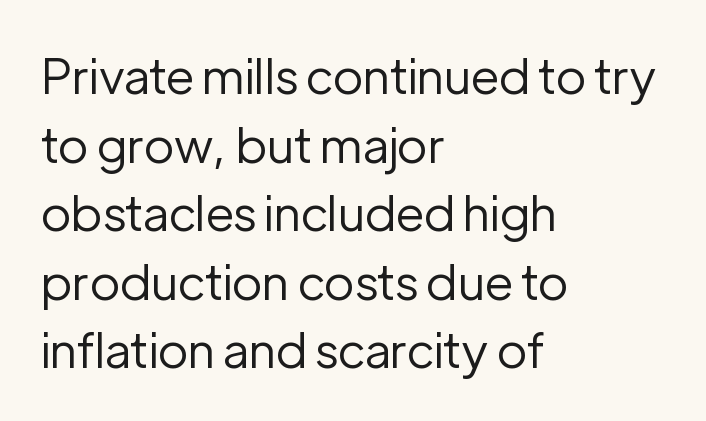
{"serif": "no", "italic": "no", "bold": "no", "weight": "regular", "width": "normal", "stroke_contrast": "low", "x_height": "medium", "monospaced": "no", "underline": "no", "align": "left", "line_spacing": "normal", "line_spacing_ratio": 1.4, "letter_spacing": "normal", "letter_spacing_em": 0.0, "glyph_px": 49}
